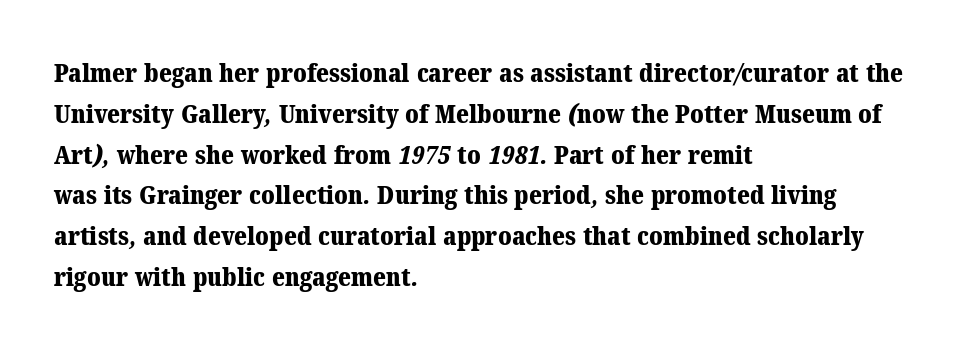
The image shows 26 px bold type; set left-aligned, normal line spacing (1.57x), normal letter spacing, not underlined.
